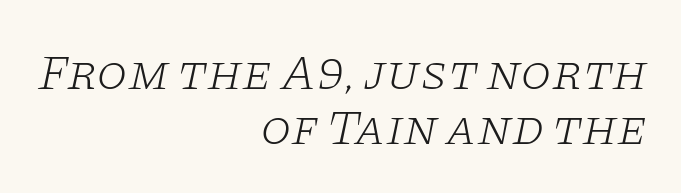
The letters advance in unequal steps, a hallmark of proportional type. Notice how the stems are inclined rather than vertical — that's the hallmark of italics. A student would call this right alignment; a typographer would say flush right, rag left. The font is comparable to plain body text, perhaps lighter. Does the type have serifs? Yes, each stem ends in a small foot.
